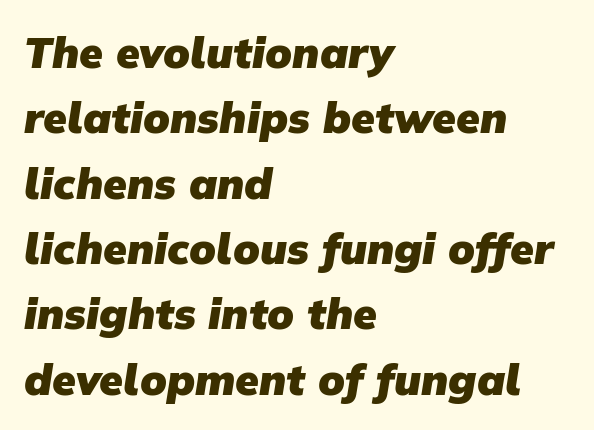
Nobody drew a line under any word here. Compared with an ordinary text face, these strokes are far heavier — a full bold. Tracking here is standard; glyphs follow each other at the usual distance. Honestly, the row spacing looks completely unremarkable. Layout note: lines flush left. Proportional: the letters do not fall into vertical columns.
